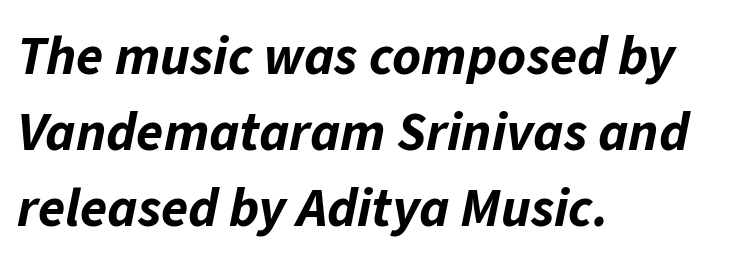
The image shows 55 px bold type, italic (leaning right); set left-aligned, normal line spacing (1.38x), normal letter spacing, not underlined; low stroke contrast and a medium x-height.
